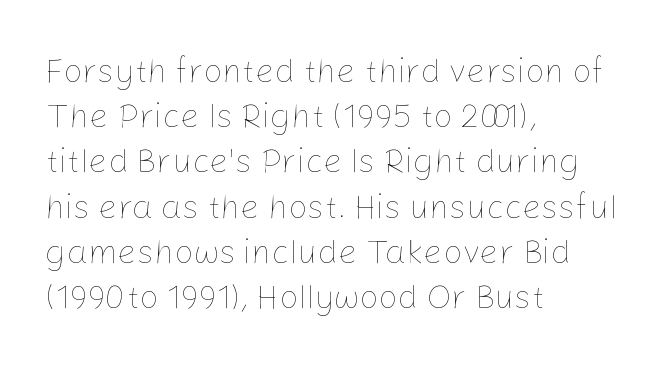
{"italic": "no", "bold": "no", "weight": "thin", "width": "normal", "stroke_contrast": "low", "x_height": "medium", "monospaced": "no", "underline": "no", "align": "left", "line_spacing": "normal", "line_spacing_ratio": 1.33, "letter_spacing": "normal", "letter_spacing_em": 0.0, "glyph_px": 34}
